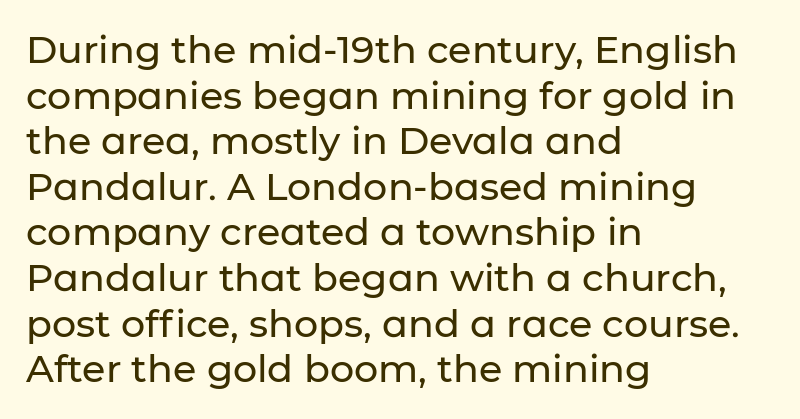
The image shows 38 px sans-serif type, upright; set left-aligned, line spacing 1.2x, normal letter spacing, not underlined; low stroke contrast and a medium x-height.
